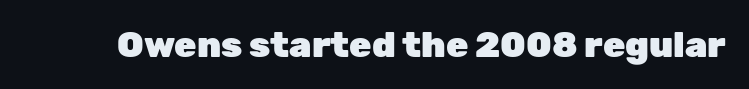
The image shows 36 px heavy sans-serif type, upright; set normal letter spacing, not underlined; low stroke contrast and a medium x-height.
